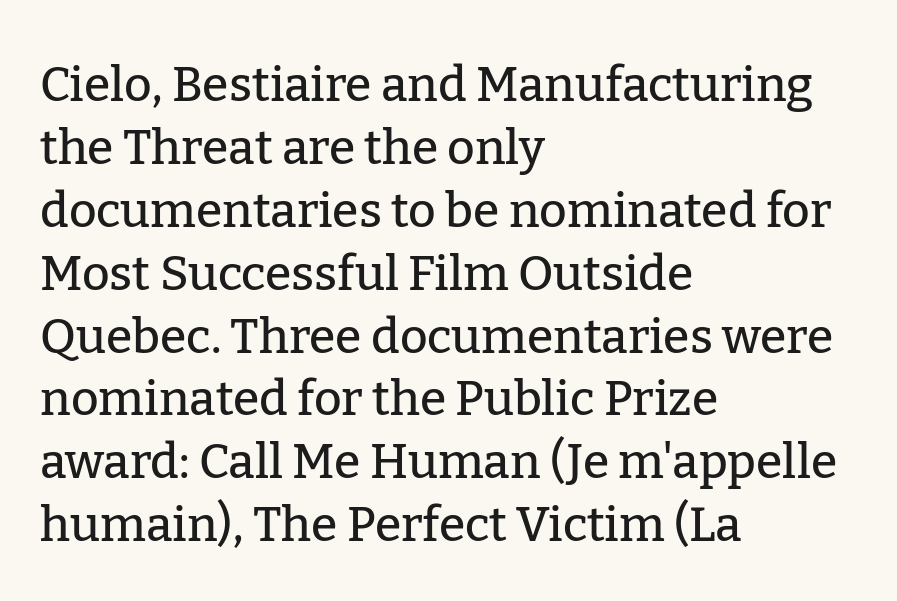
The image shows 48 px serif type, upright; set left-aligned, normal line spacing (1.31x), normal letter spacing, not underlined; low stroke contrast and a medium x-height.
